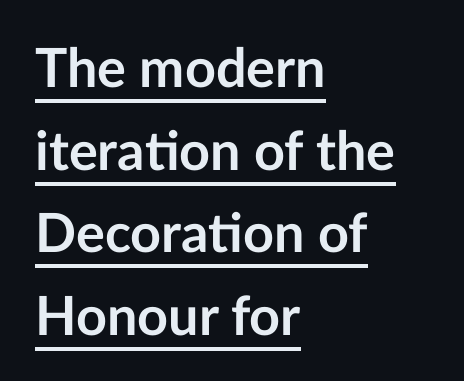
{"serif": "no", "italic": "no", "bold": "yes", "weight": "semibold", "width": "normal", "stroke_contrast": "low", "x_height": "medium", "monospaced": "no", "underline": "yes", "align": "left", "line_spacing": "normal", "line_spacing_ratio": 1.53, "letter_spacing": "normal", "letter_spacing_em": 0.0, "glyph_px": 54}
